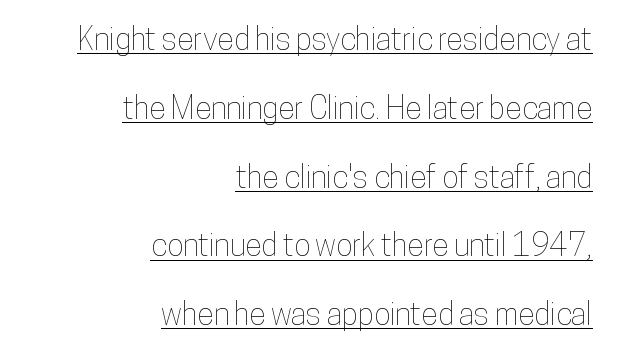
The image shows 31 px condensed type, upright; set right-aligned, loose line spacing (2.22x), normal letter spacing, underlined; low stroke contrast and a medium x-height.
